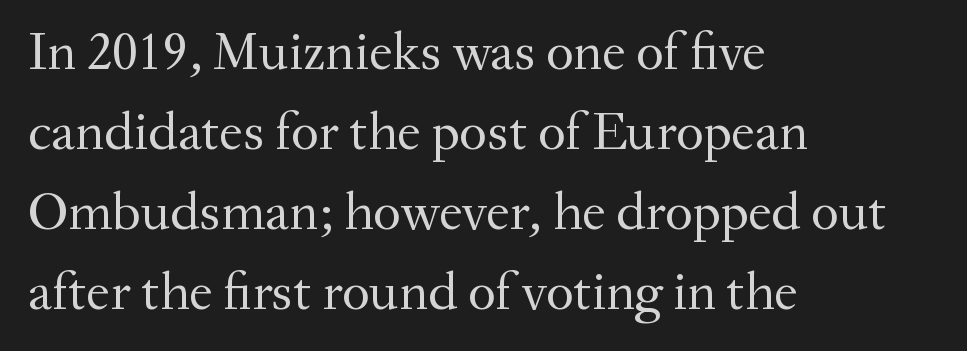
The image shows 54 px regular-weight serif type, upright; set left-aligned, normal line spacing (1.48x), normal letter spacing, not underlined; medium stroke contrast and a small x-height.
